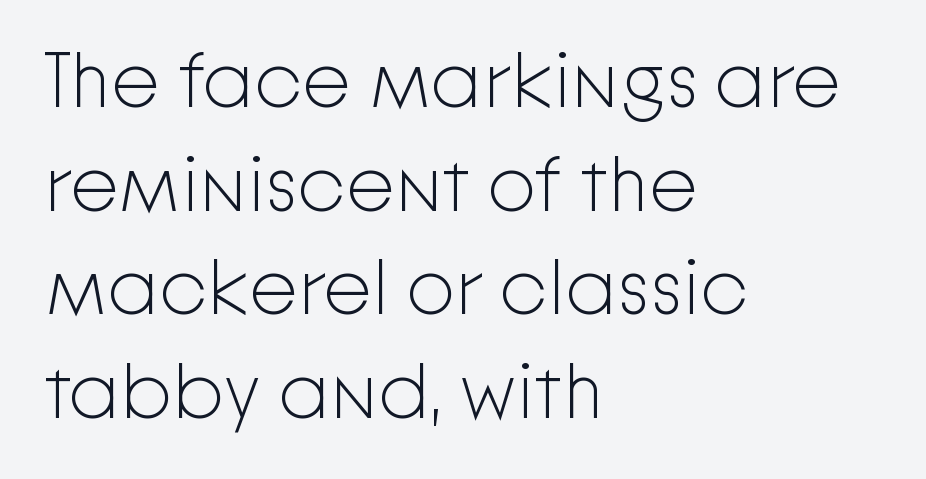
The image shows 78 px light sans-serif type, upright; set left-aligned, normal line spacing (1.33x), normal letter spacing, not underlined; low stroke contrast and a medium x-height.
